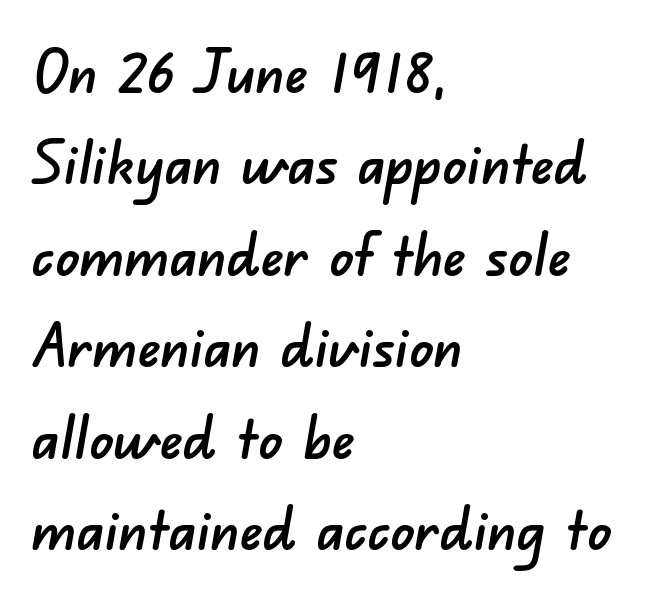
{"serif": "no", "width": "normal", "stroke_contrast": "low", "x_height": "small", "monospaced": "no", "underline": "no", "align": "left", "line_spacing": "normal", "line_spacing_ratio": 1.55, "letter_spacing": "normal", "letter_spacing_em": 0.0, "glyph_px": 59}
